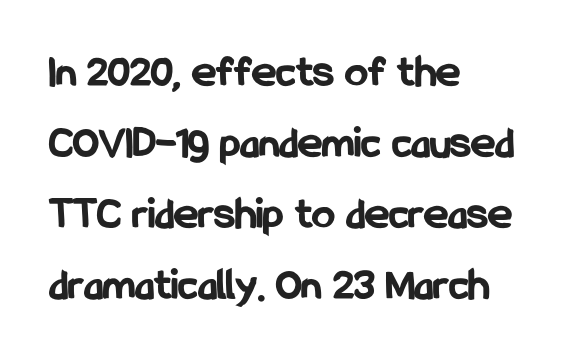
{"serif": "no", "italic": "no", "bold": "yes", "weight": "bold", "width": "condensed", "stroke_contrast": "low", "x_height": "medium", "monospaced": "no", "underline": "no", "align": "left", "line_spacing": "normal", "line_spacing_ratio": 1.54, "letter_spacing": "normal", "letter_spacing_em": 0.0, "glyph_px": 46}
